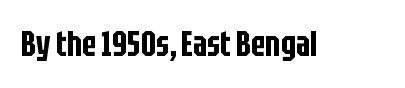
This is roman type, the default non-slanted kind. Just letters on the line, the space beneath them empty. What stands out about the letter spacing? Nothing — it is the standard amount. Do the characters align in a grid? No, the font is proportional.
